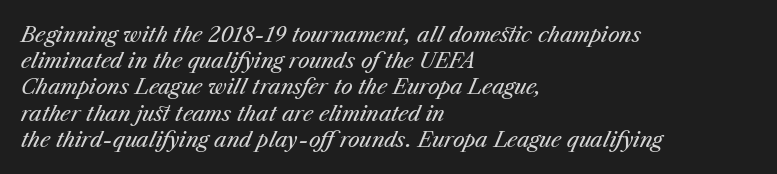
The image shows 21 px text type, italic (leaning right); set left-aligned, normal line spacing (1.25x), normal letter spacing, not underlined.
